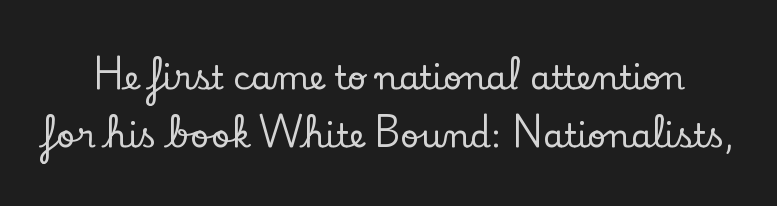
The image shows 33 px text type, upright; set line spacing 1.76x, normal letter spacing, not underlined; low stroke contrast and a small x-height.
